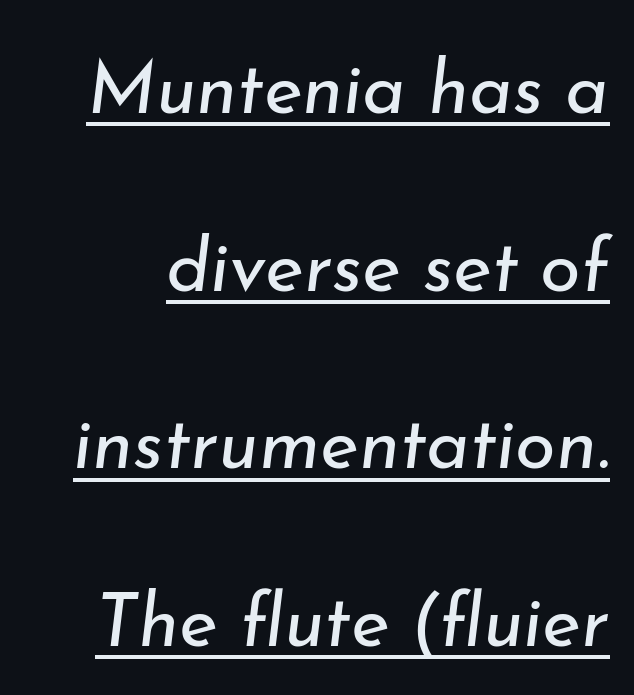
Q: Is the text bold? A: No.
Q: Is the text italic (slanted)? A: Yes, it leans right by about 7 degrees.
Q: Is the text underlined? A: Yes.
Q: Is the spacing between letters normal or unusually wide? A: Normal.
Q: Is the spacing between lines tight, normal or loose? A: Loose.
Q: Width (condensed, normal, or wide)? A: Normal.
Q: Stroke contrast? A: Low.
Q: x-height? A: Small.
Q: Monospaced? A: No.
